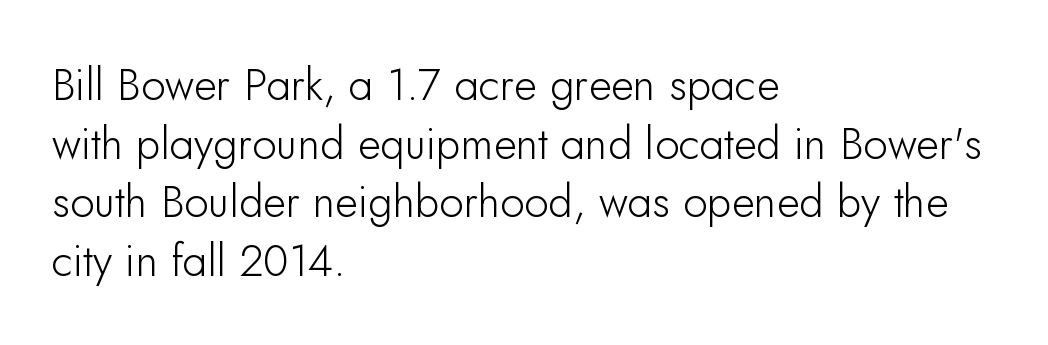
{"serif": "no", "italic": "no", "width": "normal", "stroke_contrast": "low", "x_height": "small", "monospaced": "no", "underline": "no", "align": "left", "line_spacing": "normal", "line_spacing_ratio": 1.33, "letter_spacing": "normal", "letter_spacing_em": 0.0, "glyph_px": 44}
